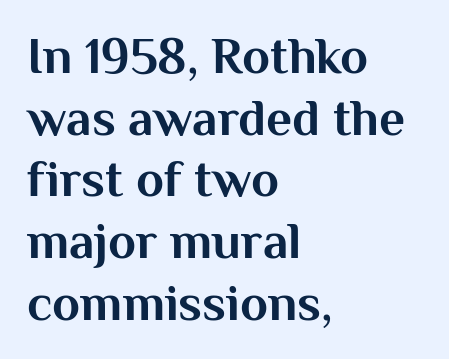
The image shows 51 px bold sans-serif type, upright; set left-aligned, line spacing 1.21x, normal letter spacing, not underlined; medium stroke contrast and a medium x-height.
